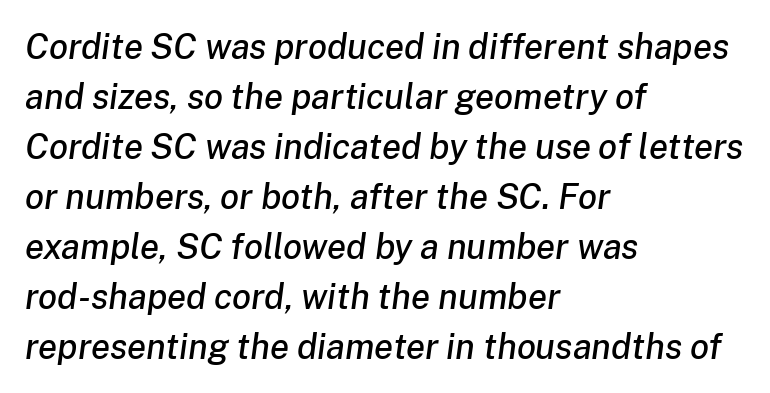
The image shows 35 px text type, italic (leaning right); set left-aligned, normal line spacing (1.43x), normal letter spacing, not underlined; low stroke contrast and a medium x-height.
